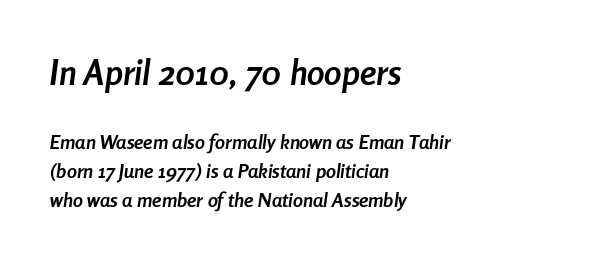
Q: Is the text bold? A: Yes.
Q: Is the text italic (slanted)? A: Yes, it leans right by about 8 degrees.
Q: Is the text underlined? A: No.
Q: How is the paragraph aligned? A: Left-aligned.
Q: Is the spacing between letters normal or unusually wide? A: Normal.
Q: Is the spacing between lines tight, normal or loose? A: Normal.
Q: Which block of text is set in a larger size, the first (top) or the second (bottom)? A: The first (top) one.
Q: Width (condensed, normal, or wide)? A: Condensed.
Q: Stroke contrast? A: Low.
Q: x-height? A: Medium.
Q: Monospaced? A: No.
